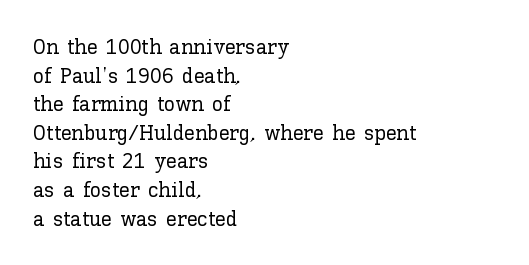
A normal amount of white space separates one row of letters from the next. Unmarked baselines from the first word to the last. These lines were composed using upright roman letters. Compared with typical body copy, the letter spacing here is the same. Line beginnings align vertically; line endings do not.
